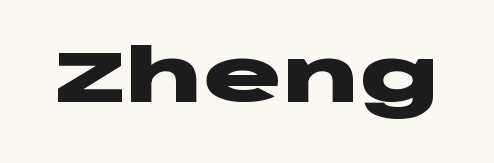
The image shows 73 px heavy, wide sans-serif type, upright; set normal letter spacing, not underlined; low stroke contrast and a large x-height.
